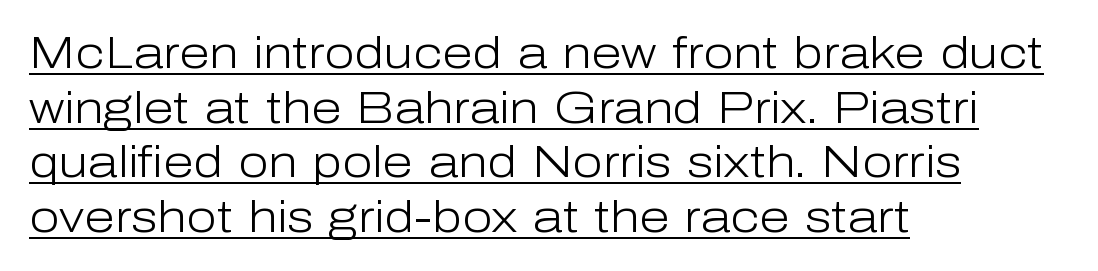
The image shows 44 px light sans-serif type, upright; set left-aligned, line spacing 1.24x, normal letter spacing, underlined; low stroke contrast and a medium x-height.
